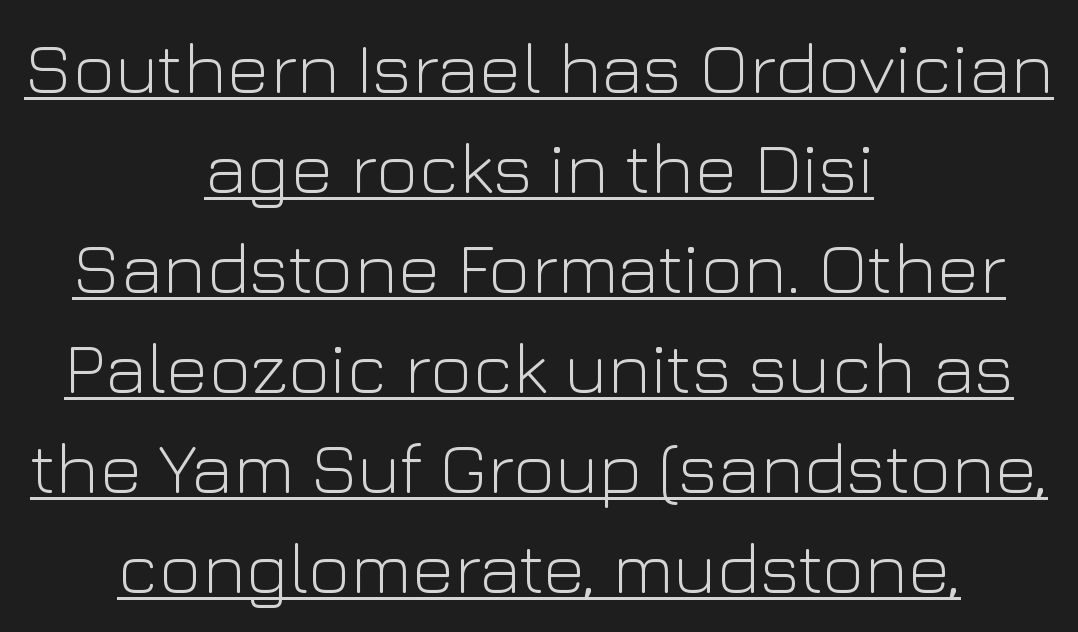
The image shows 73 px light sans-serif type, upright; set centered, normal line spacing (1.37x), normal letter spacing, underlined; low stroke contrast and a medium x-height.
